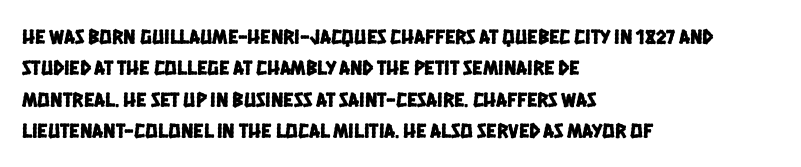
The image shows 21 px text type; set left-aligned, normal line spacing (1.5x), normal letter spacing, not underlined.
